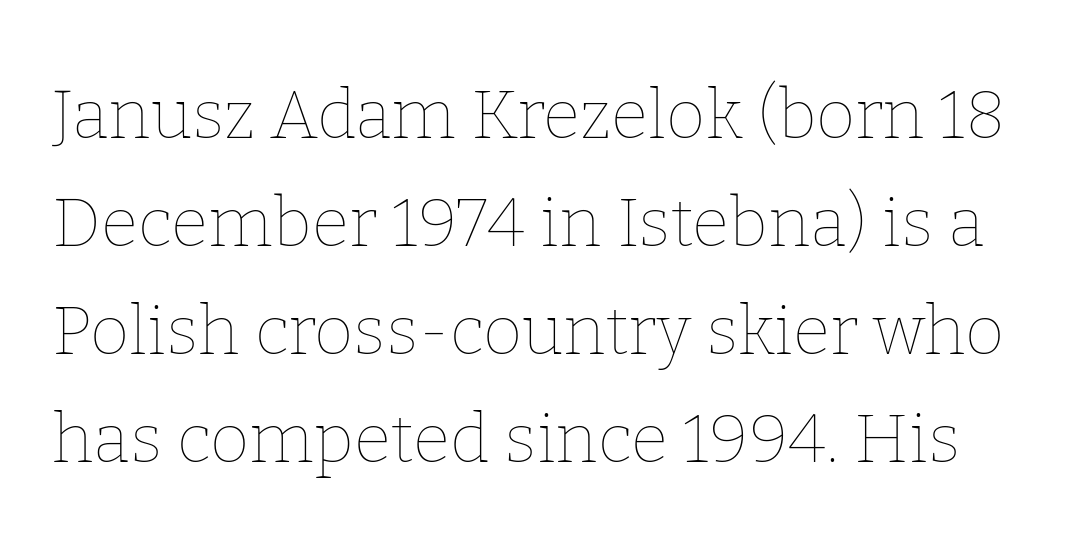
The image shows 68 px thin type, upright; set normal line spacing (1.59x), normal letter spacing, not underlined; low stroke contrast and a medium x-height.
